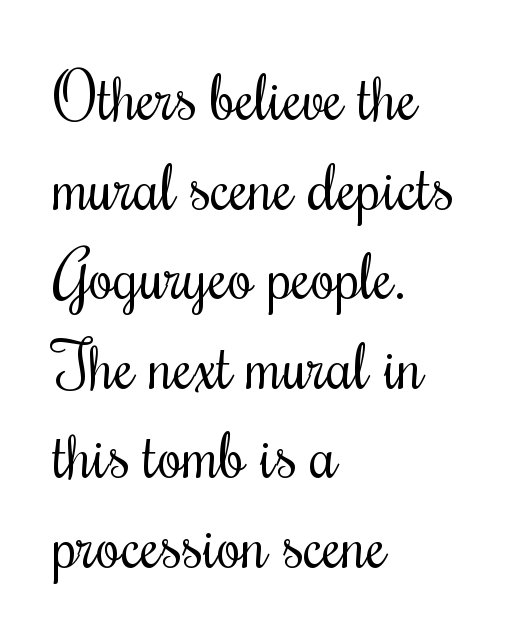
The image shows 64 px regular-weight, condensed serif type; set left-aligned, normal line spacing (1.4x), normal letter spacing, not underlined; medium stroke contrast and a small x-height.
